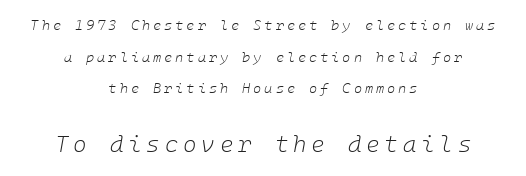
Q: Is the text bold? A: No.
Q: Is the text italic (slanted)? A: Yes, it leans right by about 10 degrees.
Q: Is the text underlined? A: No.
Q: How is the paragraph aligned? A: Centered.
Q: Is the spacing between letters normal or unusually wide? A: Unusually wide.
Q: Is the spacing between lines tight, normal or loose? A: Loose.
Q: Which block of text is set in a larger size, the first (top) or the second (bottom)? A: The second (bottom) one.
